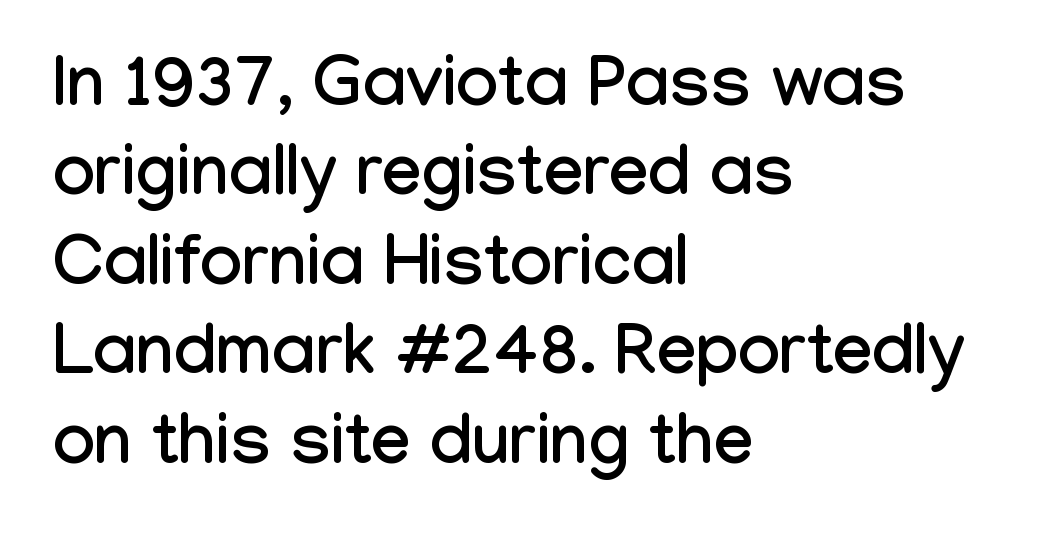
The image shows 71 px condensed sans-serif type, upright; set left-aligned, normal line spacing (1.26x), normal letter spacing, not underlined; low stroke contrast and a medium x-height.
